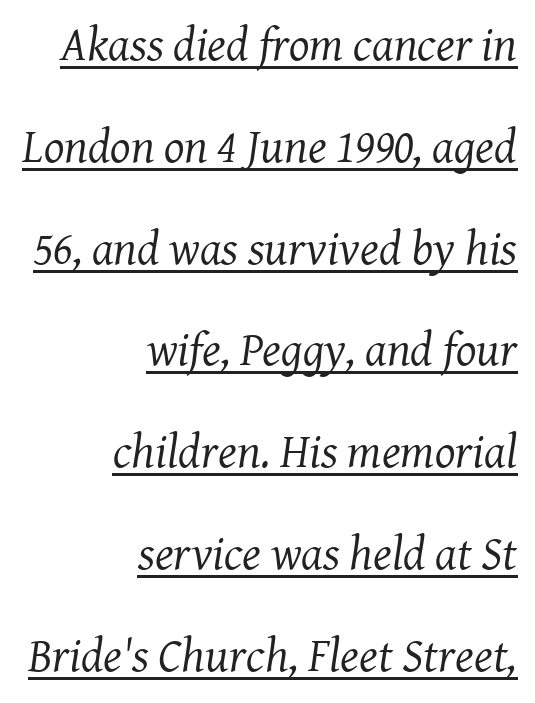
{"serif": "yes", "italic": "yes", "lean": "right", "slant_degrees": 8, "bold": "no", "weight": "regular", "width": "normal", "stroke_contrast": "medium", "x_height": "medium", "monospaced": "no", "underline": "yes", "align": "right", "line_spacing": "loose", "line_spacing_ratio": 2.12, "letter_spacing": "normal", "letter_spacing_em": 0.0, "glyph_px": 48}
